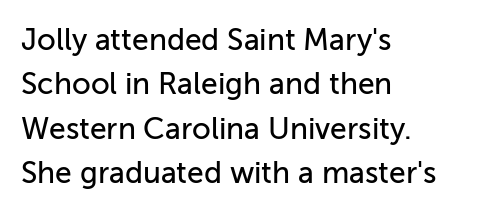
Q: Is the text italic (slanted)? A: No, it is upright.
Q: Is the typeface a serif or a sans-serif typeface? A: Sans-serif.
Q: Is the text underlined? A: No.
Q: How is the paragraph aligned? A: Left-aligned.
Q: Is the spacing between letters normal or unusually wide? A: Normal.
Q: Is the spacing between lines tight, normal or loose? A: Normal.
Q: Width (condensed, normal, or wide)? A: Normal.
Q: Stroke contrast? A: Low.
Q: x-height? A: Medium.
Q: Monospaced? A: No.
